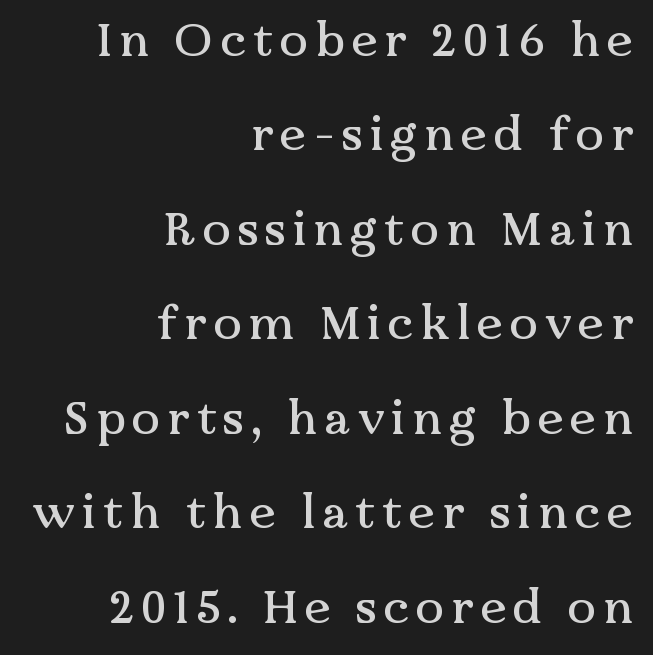
{"serif": "yes", "italic": "no", "width": "normal", "stroke_contrast": "medium", "x_height": "medium", "monospaced": "no", "underline": "no", "align": "right", "line_spacing": "loose", "line_spacing_ratio": 2.01, "glyph_px": 47}
